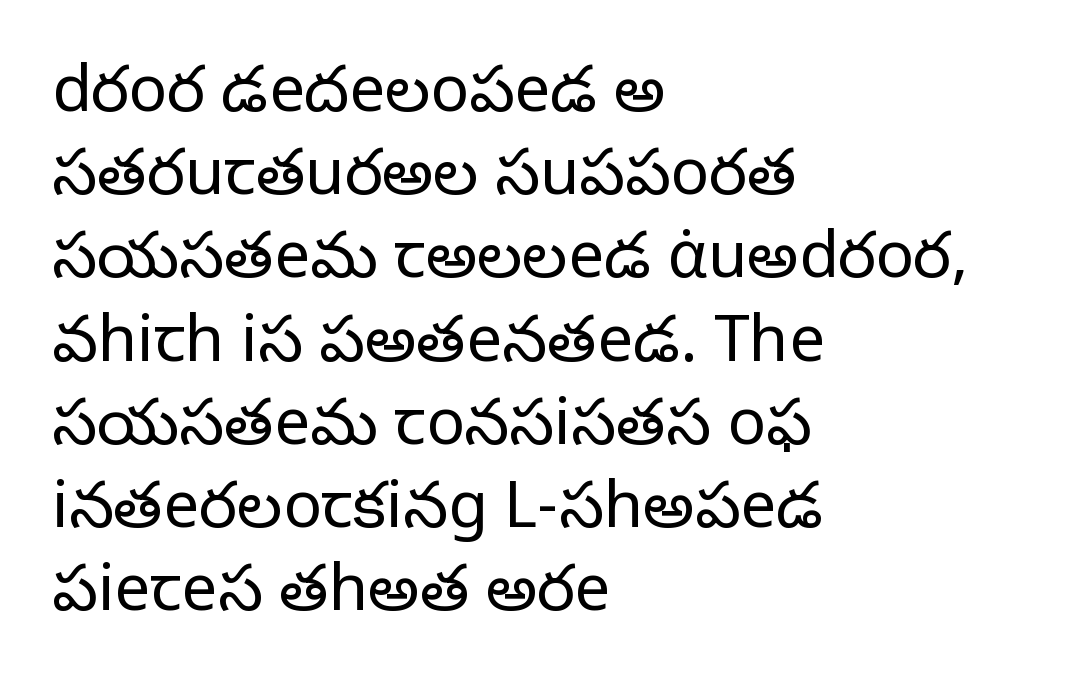
{"serif": "yes", "italic": "no", "bold": "no", "weight": "regular", "width": "normal", "stroke_contrast": "low", "x_height": "large", "monospaced": "no", "underline": "no", "align": "left", "line_spacing": "normal", "line_spacing_ratio": 1.3, "letter_spacing": "normal", "letter_spacing_em": 0.0, "glyph_px": 64}
